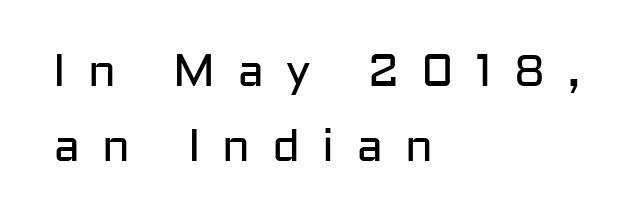
The image shows 45 px regular-weight sans-serif type, upright; set left-aligned, normal line spacing (1.66x), unusually wide letter spacing (+0.49 em), not underlined; low stroke contrast and a medium x-height.
